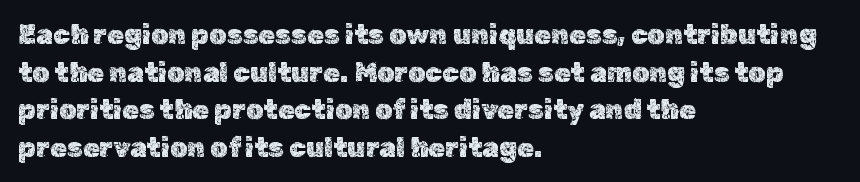
The image shows 27 px text type, upright; set left-aligned, normal line spacing (1.39x), normal letter spacing, not underlined.
